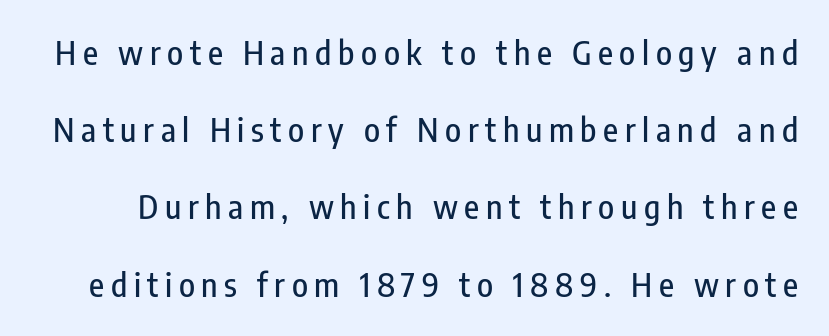
Q: Is the text italic (slanted)? A: No, it is upright.
Q: Is the typeface a serif or a sans-serif typeface? A: Sans-serif.
Q: Is the text underlined? A: No.
Q: Is the spacing between letters normal or unusually wide? A: Unusually wide.
Q: Is the spacing between lines tight, normal or loose? A: Loose.
Q: Width (condensed, normal, or wide)? A: Condensed.
Q: Stroke contrast? A: Low.
Q: x-height? A: Medium.
Q: Monospaced? A: No.
